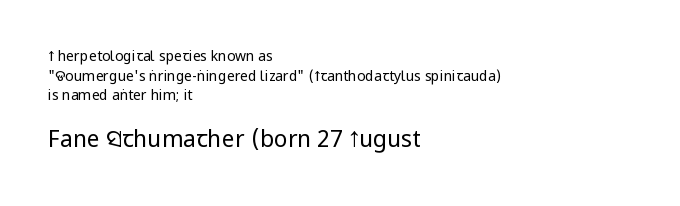
Students, observe: this is what conventionally led text looks like. This rendering leaves character spacing at its baseline value. The cut favours lightness, reaching ordinary text weight at its darkest. The specimen reads as upright at a glance.
